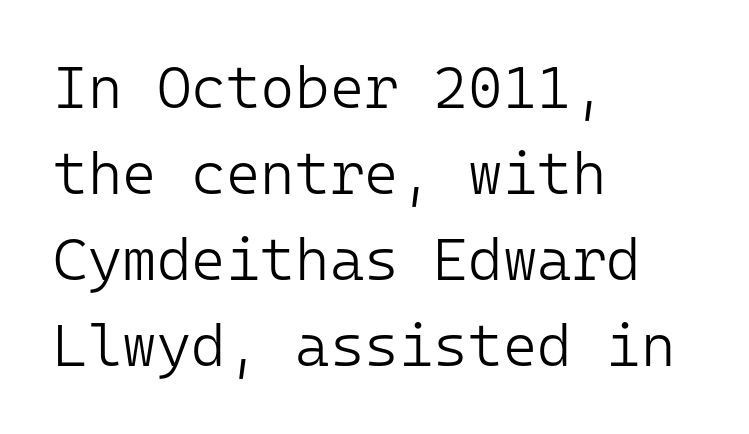
{"serif": "no", "italic": "no", "bold": "no", "weight": "light", "width": "normal", "stroke_contrast": "low", "x_height": "medium", "monospaced": "yes", "underline": "no", "align": "left", "line_spacing": "normal", "line_spacing_ratio": 1.46, "letter_spacing": "normal", "letter_spacing_em": 0.0, "glyph_px": 59}
